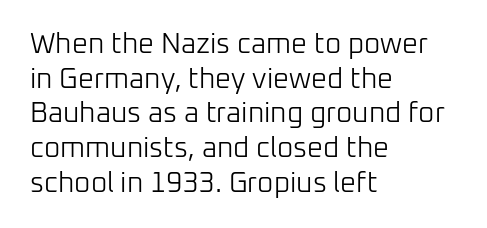
Q: Is the text bold? A: No.
Q: Is the text italic (slanted)? A: No, it is upright.
Q: Is the typeface a serif or a sans-serif typeface? A: Sans-serif.
Q: Is the text underlined? A: No.
Q: How is the paragraph aligned? A: Left-aligned.
Q: Is the spacing between letters normal or unusually wide? A: Normal.
Q: Width (condensed, normal, or wide)? A: Normal.
Q: Stroke contrast? A: Low.
Q: x-height? A: Medium.
Q: Monospaced? A: No.
